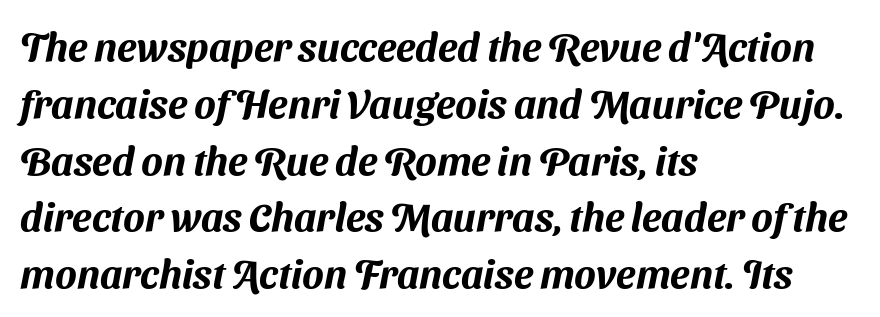
The image shows 40 px sans-serif type; set left-aligned, normal line spacing (1.42x), normal letter spacing, not underlined; medium stroke contrast and a medium x-height.
